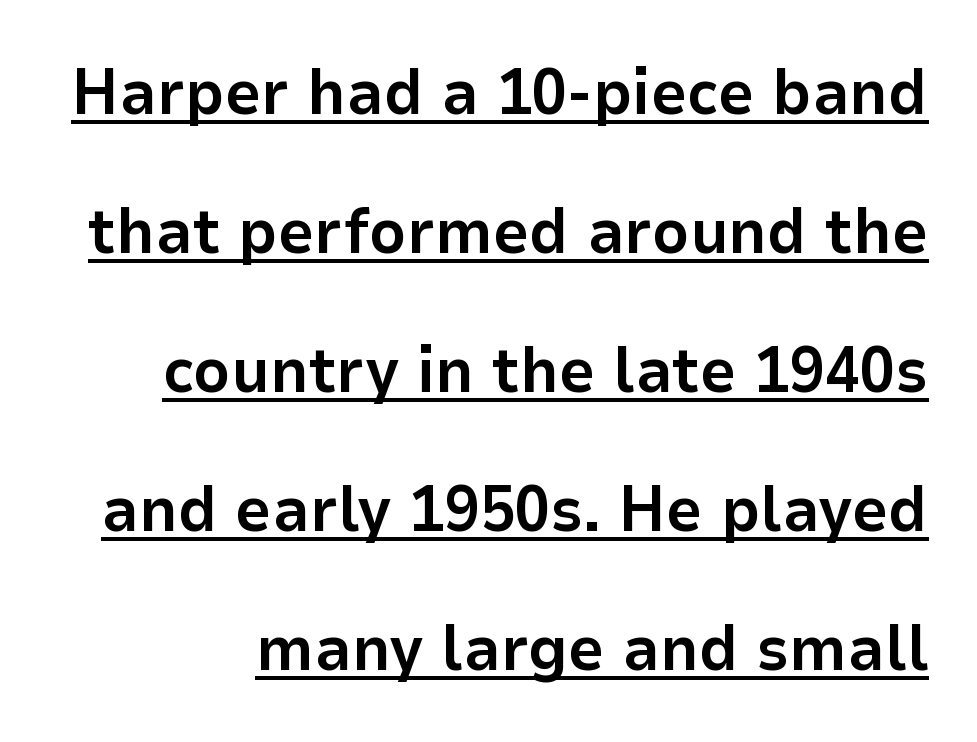
The image shows 64 px bold sans-serif type, upright; set loose line spacing (2.17x), normal letter spacing, underlined; low stroke contrast and a medium x-height.
